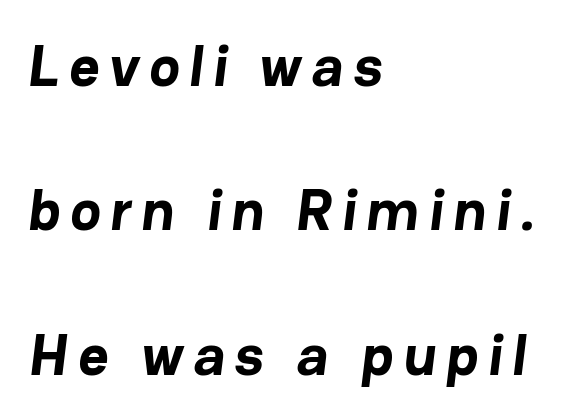
The glyphs in this specimen are sans serif. Compared with an ordinary text face, these strokes are far heavier — a full bold. Summary of vertical rhythm: relaxed, with wide interline spacing. Horizontally, the lines are justified to the leading edge only.
